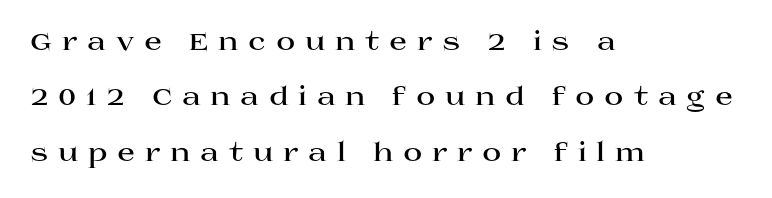
The image shows 26 px bold type, upright; set left-aligned, loose line spacing (2.13x), unusually wide letter spacing (+0.37 em), not underlined.
